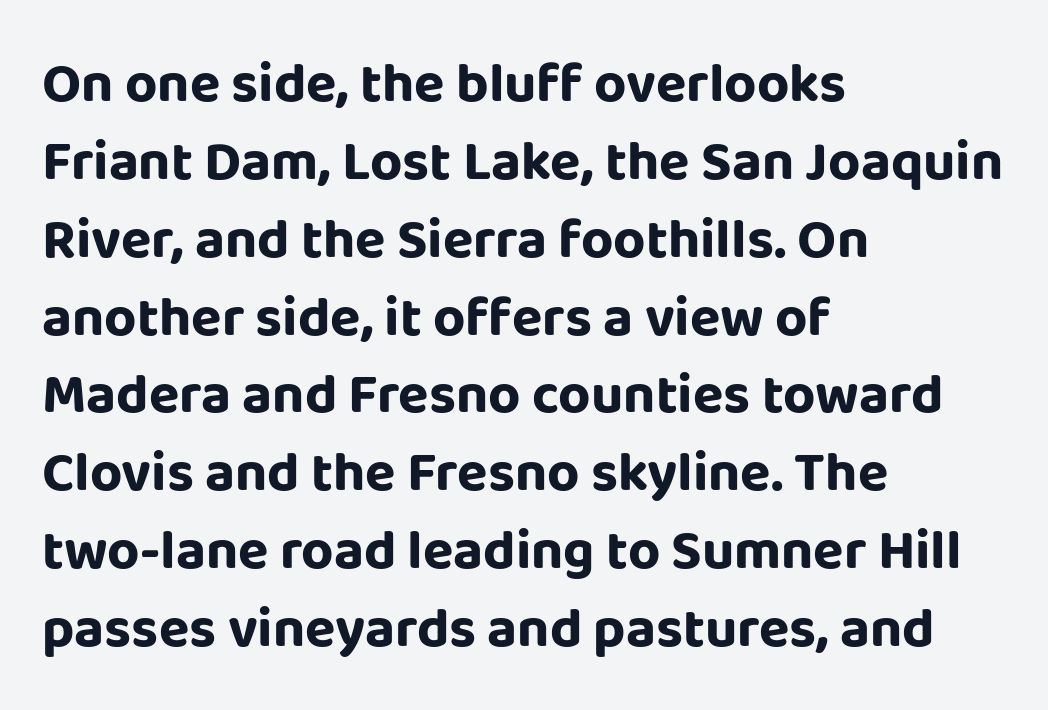
Q: Is the text bold? A: Yes.
Q: Is the text italic (slanted)? A: No, it is upright.
Q: Is the typeface a serif or a sans-serif typeface? A: Sans-serif.
Q: Is the text underlined? A: No.
Q: How is the paragraph aligned? A: Left-aligned.
Q: Is the spacing between letters normal or unusually wide? A: Normal.
Q: Is the spacing between lines tight, normal or loose? A: Normal.
Q: Width (condensed, normal, or wide)? A: Normal.
Q: Stroke contrast? A: Low.
Q: x-height? A: Large.
Q: Monospaced? A: No.
